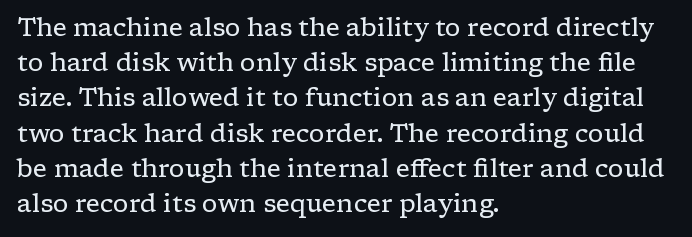
Q: Is the text bold? A: No.
Q: Is the text italic (slanted)? A: No, it is upright.
Q: Is the text underlined? A: No.
Q: How is the paragraph aligned? A: Left-aligned.
Q: Is the spacing between letters normal or unusually wide? A: Normal.
Q: Is the spacing between lines tight, normal or loose? A: Normal.
